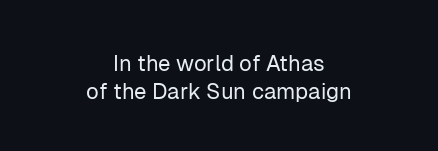
{"italic": "no", "bold": "no", "underline": "no", "align": "center", "line_spacing": "normal", "line_spacing_ratio": 1.27, "letter_spacing": "normal", "letter_spacing_em": 0.0, "glyph_px": 22}
